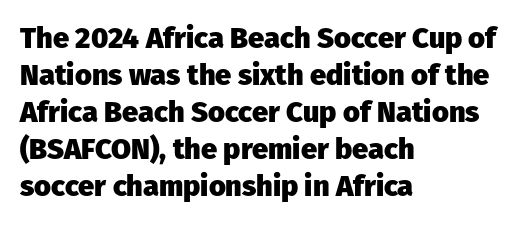
{"serif": "no", "italic": "no", "bold": "yes", "weight": "heavy", "width": "normal", "stroke_contrast": "low", "x_height": "medium", "monospaced": "no", "underline": "no", "align": "left", "line_spacing": "normal", "line_spacing_ratio": 1.28, "letter_spacing": "normal", "letter_spacing_em": 0.0, "glyph_px": 29}
